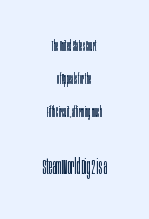
The image shows 22 px text type, upright; set centered, loose line spacing (2.36x), normal letter spacing, not underlined; the second (bottom) block is 1.57x larger.
